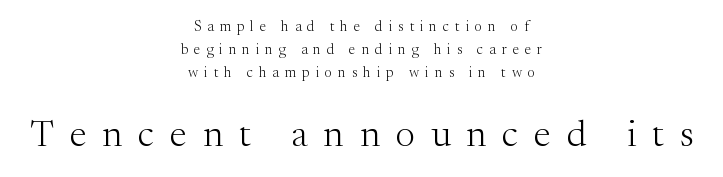
Heaviness? Minimal to ordinary, like unemphasized prose. Do the characters align in a grid? No, the font is proportional. Descenders hang freely into open space. The following chunk of copy outweighs the initial chunk in type size.
